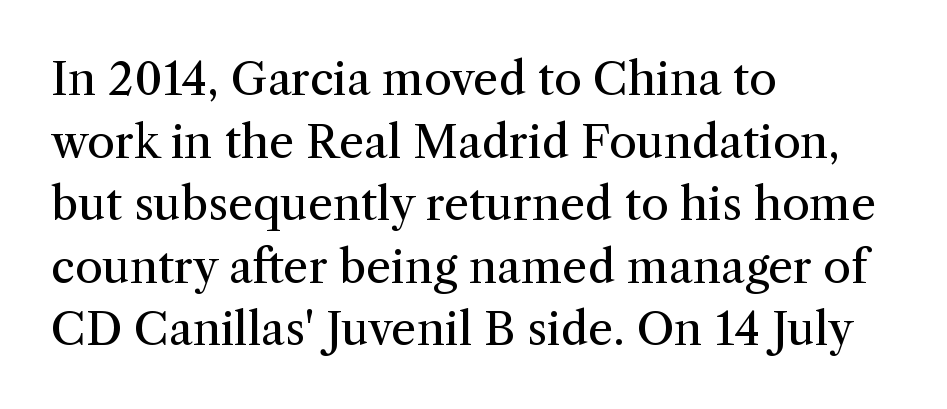
Quick note: underline off. Each letter's strokes conclude with small projecting serifs. Honestly, the row spacing looks completely unremarkable. Characters follow at the spacing the type designer built in. These glyphs show unthickened strokes, regular width or finer.
